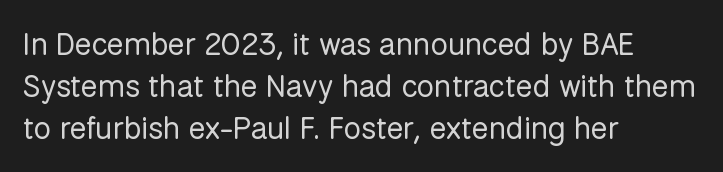
The horizontal fit of the characters is conventional and even. Nobody drew a line under any word here. Honestly, the row spacing looks completely unremarkable. A light-to-regular cut is what we see here. One-word summary of the alignment: left.
